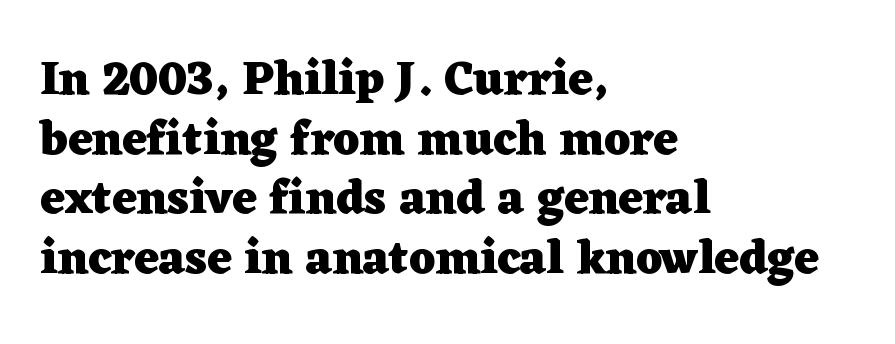
Q: Is the text bold? A: Yes.
Q: Is the text italic (slanted)? A: No, it is upright.
Q: Is the typeface a serif or a sans-serif typeface? A: Serif.
Q: Is the text underlined? A: No.
Q: How is the paragraph aligned? A: Left-aligned.
Q: Is the spacing between letters normal or unusually wide? A: Normal.
Q: Is the spacing between lines tight, normal or loose? A: Normal.
Q: Width (condensed, normal, or wide)? A: Wide.
Q: Stroke contrast? A: Low.
Q: x-height? A: Medium.
Q: Monospaced? A: No.
